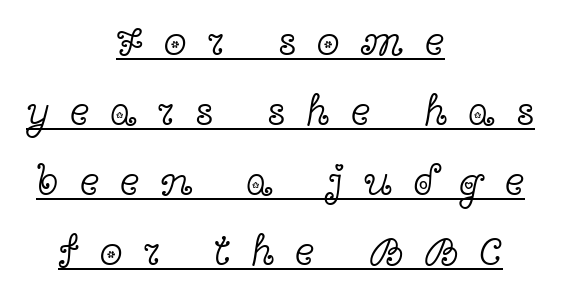
{"serif": "yes", "italic": "no", "bold": "no", "weight": "light", "width": "wide", "x_height": "medium", "monospaced": "no", "underline": "yes", "align": "center", "line_spacing": "normal", "line_spacing_ratio": 1.67, "letter_spacing": "wide", "letter_spacing_em": 0.49, "glyph_px": 42}
